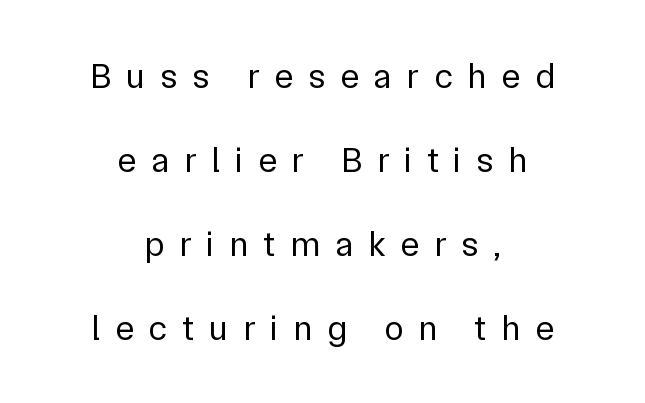
Weight: in the light-to-regular range. Each row of text sits above clean, open space. The passage shown is typeset with a sans-serif family. Quick note: interline space is abundant. The typesetter chose a symmetrical, centered arrangement here.
